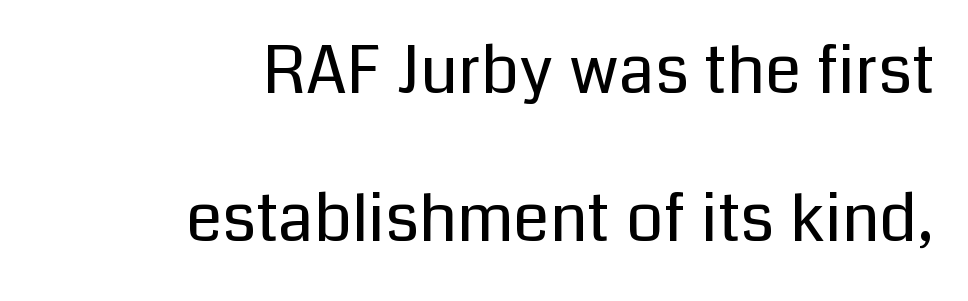
Examine the stroke ends and you'll find no serifs. This sample trades compactness for vertical openness between lines. A student would call this right alignment; a typographer would say flush right, rag left. The letters advance in unequal steps, a hallmark of proportional type. The letters stand upright; this is a roman face. Tracking value appears to be zero — textbook default spacing.
